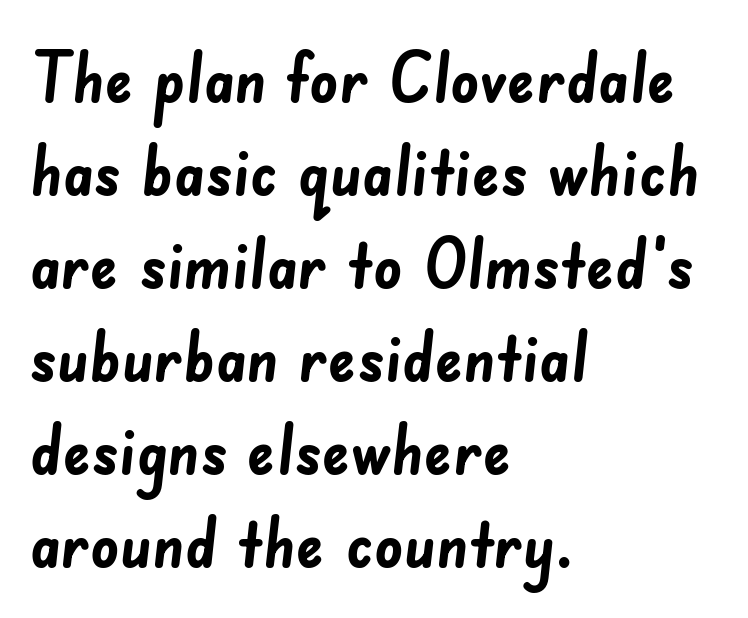
Compared with a centered layout, this one pins lines to the left instead. You can tell from the bare stems that sans-serif type was used. Heavy, bold letterforms. The space directly below the letters is spotless.
